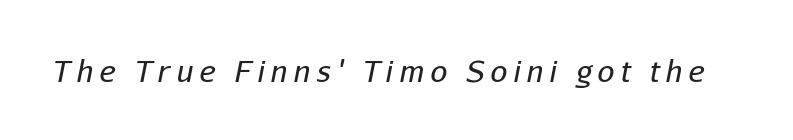
Q: Is the text bold? A: No.
Q: Is the text italic (slanted)? A: Yes, it leans right by about 11 degrees.
Q: Is the text underlined? A: No.
Q: Is the spacing between letters normal or unusually wide? A: Unusually wide.
Q: Width (condensed, normal, or wide)? A: Normal.
Q: Stroke contrast? A: Low.
Q: x-height? A: Medium.
Q: Monospaced? A: No.
